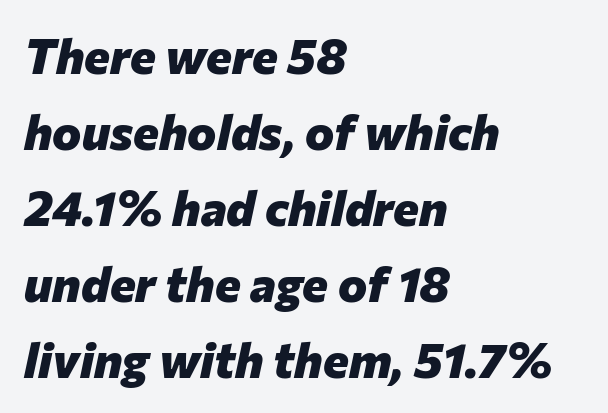
The image shows 49 px heavy type, italic (leaning right); set left-aligned, normal line spacing (1.55x), normal letter spacing, not underlined; low stroke contrast and a medium x-height.
